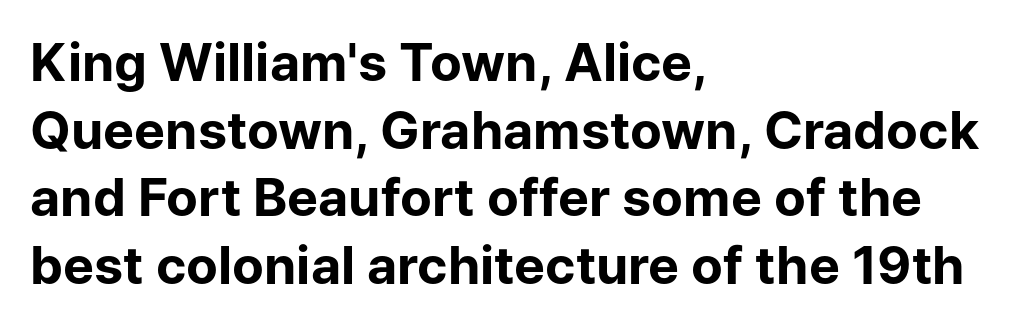
The image shows 52 px bold sans-serif type, upright; set left-aligned, normal line spacing (1.3x), normal letter spacing, not underlined; low stroke contrast and a medium x-height.
